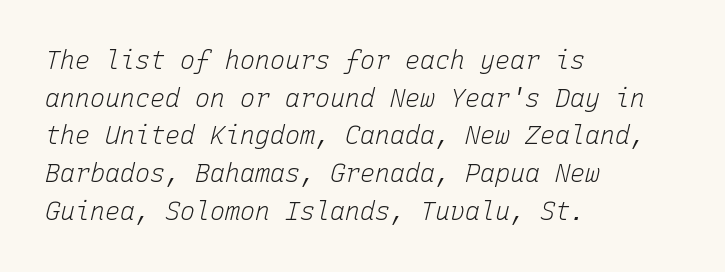
Short and long lines alike share a common starting point at left. Quick note: italic. Words appear dense and cohesive because spacing is normal. Vertical stems look standard width or narrower in stroke. The words here are not underlined.
